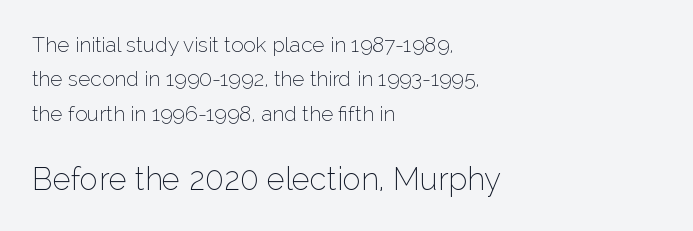
{"serif": "no", "italic": "no", "bold": "no", "weight": "thin", "width": "normal", "stroke_contrast": "low", "x_height": "medium", "monospaced": "no", "underline": "no", "align": "left", "line_spacing": "normal", "line_spacing_ratio": 1.64, "letter_spacing": "normal", "letter_spacing_em": 0.0, "larger_block": "second", "size_ratio": 1.48, "glyph_px": 31}
